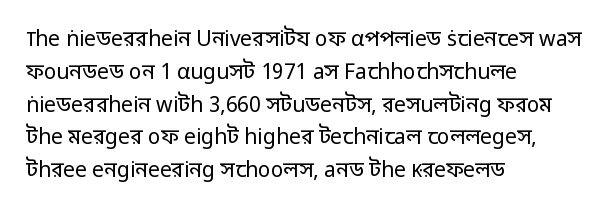
Q: Is the text bold? A: No.
Q: Is the text italic (slanted)? A: No, it is upright.
Q: Is the text underlined? A: No.
Q: How is the paragraph aligned? A: Left-aligned.
Q: Is the spacing between letters normal or unusually wide? A: Normal.
Q: Is the spacing between lines tight, normal or loose? A: Normal.
